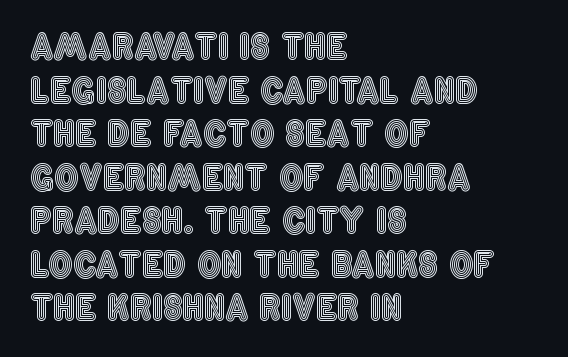
Each line starts at the same left margin while the right side varies. The rows are spaced the way most documents space them. Posture: straight, roman, zero tilt. Honestly, the letter spacing is just normal — you wouldn't notice it.
